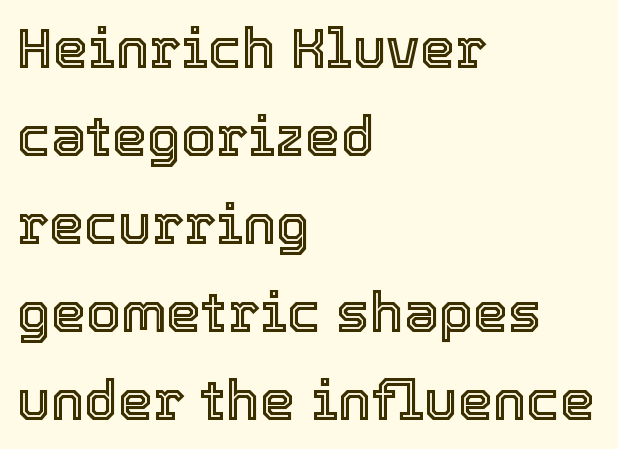
It's the straight-up-and-down kind of type. These lines are rendered in a variable-pitch font. Honestly, the letter spacing is just normal — you wouldn't notice it. Horizontal alignment here is leftward, the default for most running prose.
